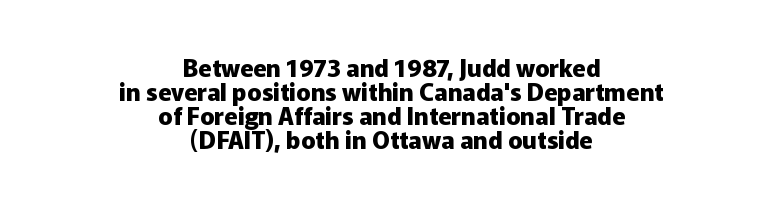
Q: Is the text bold? A: Yes.
Q: Is the text italic (slanted)? A: No, it is upright.
Q: Is the text underlined? A: No.
Q: How is the paragraph aligned? A: Centered.
Q: Is the spacing between letters normal or unusually wide? A: Normal.
Q: Is the spacing between lines tight, normal or loose? A: Tight.
